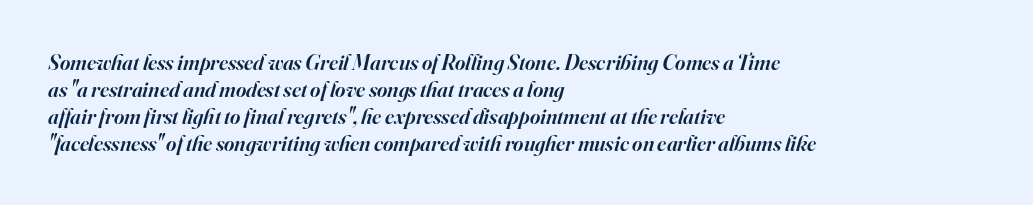
Q: Is the text bold? A: Semi-bold.
Q: Is the text italic (slanted)? A: Yes, it leans right by about 16 degrees.
Q: Is the text underlined? A: No.
Q: How is the paragraph aligned? A: Left-aligned.
Q: Is the spacing between letters normal or unusually wide? A: Normal.
